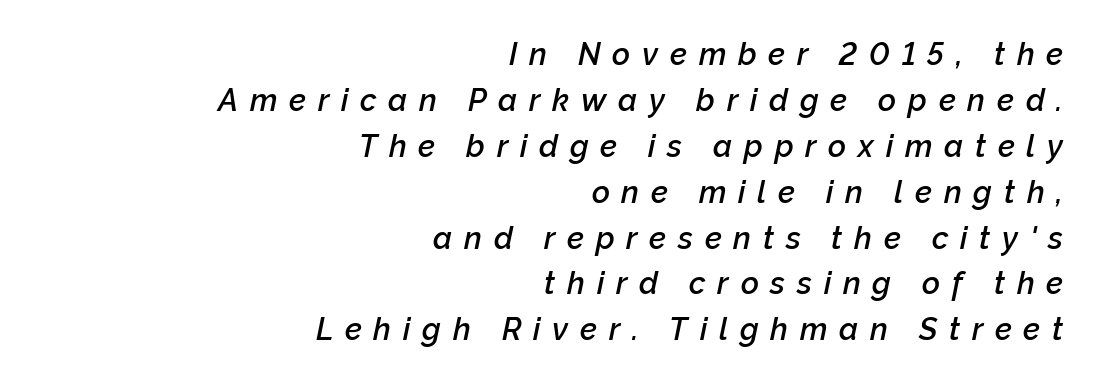
The image shows 31 px semibold type, italic (leaning right); set right-aligned, normal line spacing (1.48x), unusually wide letter spacing (+0.38 em), not underlined; low stroke contrast and a medium x-height.
